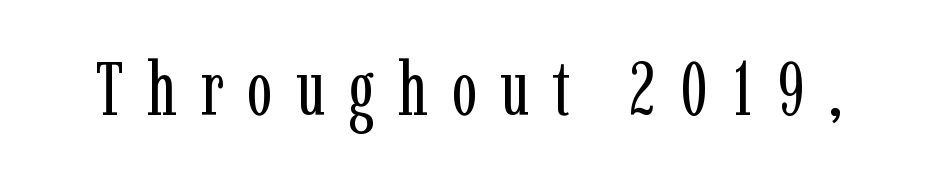
The image shows 76 px regular-weight, condensed serif type, upright; set unusually wide letter spacing (+0.31 em), not underlined; low stroke contrast and a medium x-height.
